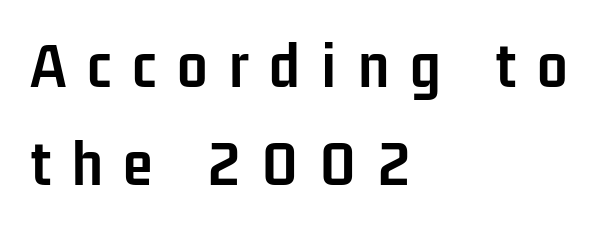
Q: Is the text bold? A: Yes.
Q: Is the text italic (slanted)? A: No, it is upright.
Q: Is the typeface a serif or a sans-serif typeface? A: Sans-serif.
Q: Is the text underlined? A: No.
Q: How is the paragraph aligned? A: Left-aligned.
Q: Is the spacing between letters normal or unusually wide? A: Unusually wide.
Q: Is the spacing between lines tight, normal or loose? A: Normal.
Q: Width (condensed, normal, or wide)? A: Condensed.
Q: Stroke contrast? A: Low.
Q: x-height? A: Medium.
Q: Monospaced? A: No.
